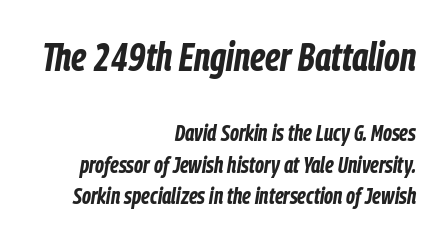
You can tell it's italic because the verticals aren't actually vertical. The ragged edge is on the left, which tells us the setting is flush right. The emphasis by scale lands on block number one, above. The passage shown is not underscored anywhere.
